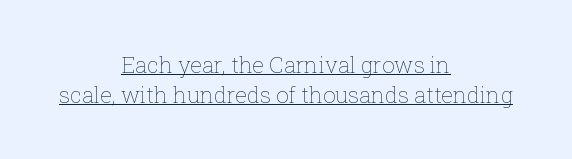
A typesetter would mark this as roman, not italic. Horizontal alignment here is central, giving a formal, balanced look. A normal amount of white space separates one row of letters from the next. This rendering leaves character spacing at its baseline value. No extra ink here — the face is not bold. This rendering features underlined lettering.
